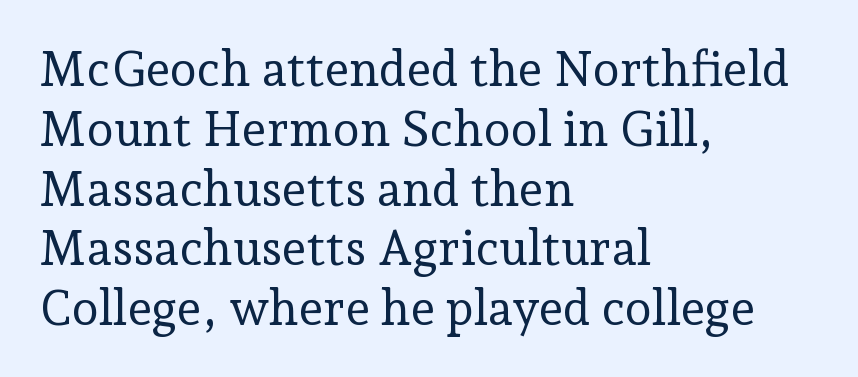
{"serif": "yes", "italic": "no", "bold": "no", "weight": "regular", "width": "normal", "stroke_contrast": "low", "x_height": "medium", "monospaced": "no", "underline": "no", "align": "left", "line_spacing_ratio": 1.22, "letter_spacing": "normal", "letter_spacing_em": 0.0, "glyph_px": 49}
